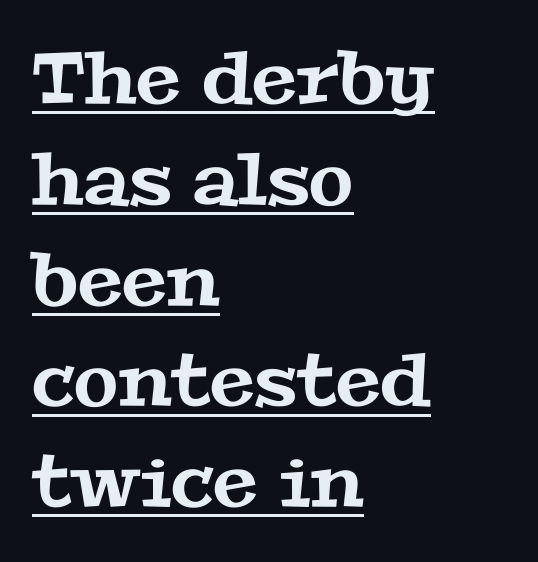
The image shows 72 px wide serif type; set left-aligned, normal line spacing (1.4x), normal letter spacing, underlined; medium stroke contrast and a medium x-height.
